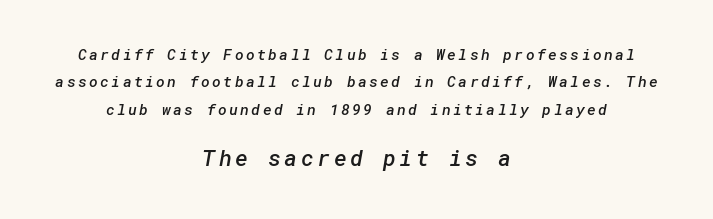
The image shows 22 px text type; set centered, line spacing 1.82x, not underlined; the second (bottom) block is 1.47x larger.
